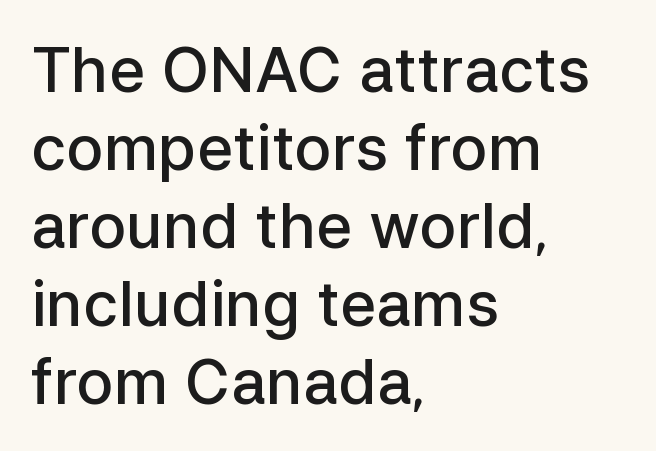
Q: Is the text bold? A: Semi-bold.
Q: Is the text italic (slanted)? A: No, it is upright.
Q: Is the typeface a serif or a sans-serif typeface? A: Sans-serif.
Q: Is the text underlined? A: No.
Q: How is the paragraph aligned? A: Left-aligned.
Q: Is the spacing between letters normal or unusually wide? A: Normal.
Q: Is the spacing between lines tight, normal or loose? A: Normal.
Q: Width (condensed, normal, or wide)? A: Normal.
Q: Stroke contrast? A: Low.
Q: x-height? A: Medium.
Q: Monospaced? A: No.
